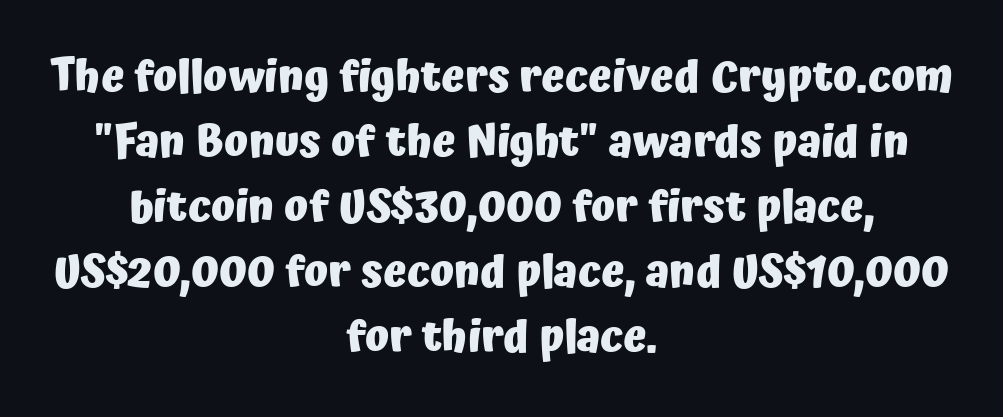
Every stem runs plumb, perpendicular to the baseline. The rendering keeps characters at their native spacing. Is this a fixed-width face? No — the glyphs have proportional, varying widths. The leading is moderate, giving the passage an even texture. A sans-serif font was chosen for this passage.
